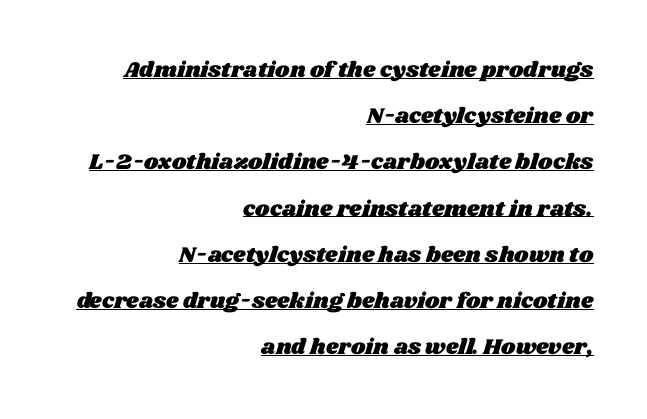
{"underline": "yes", "align": "right", "line_spacing": "loose", "line_spacing_ratio": 2.1, "letter_spacing": "normal", "letter_spacing_em": 0.0, "glyph_px": 22}
